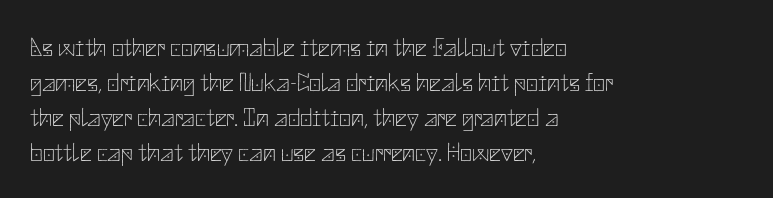
How are the letters spaced? Ordinarily, with no added tracking. Has an underline been added? It has not. Honestly, the row spacing looks completely unremarkable. The font is comparable to plain body text, perhaps lighter. Visually the block forms a straight wall on the left and a jagged coastline on the right.
